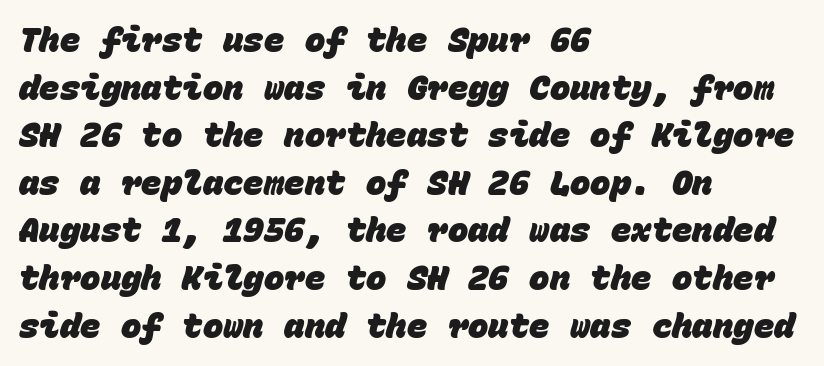
Q: Is the text bold? A: Yes.
Q: Is the typeface a serif or a sans-serif typeface? A: Sans-serif.
Q: Is the text underlined? A: No.
Q: How is the paragraph aligned? A: Left-aligned.
Q: Is the spacing between letters normal or unusually wide? A: Normal.
Q: Is the spacing between lines tight, normal or loose? A: Normal.
Q: Width (condensed, normal, or wide)? A: Normal.
Q: Stroke contrast? A: Low.
Q: x-height? A: Large.
Q: Monospaced? A: Yes.
